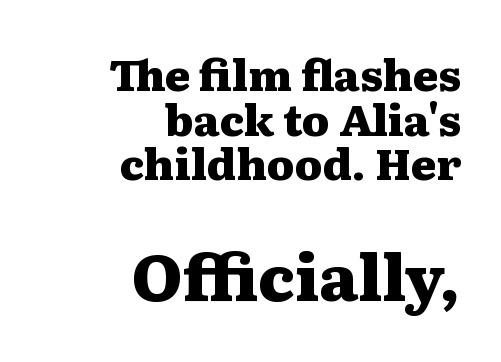
{"serif": "yes", "italic": "no", "bold": "yes", "weight": "heavy", "width": "wide", "stroke_contrast": "medium", "x_height": "medium", "monospaced": "no", "underline": "no", "align": "right", "line_spacing": "tight", "line_spacing_ratio": 1.04, "letter_spacing": "normal", "letter_spacing_em": 0.0, "larger_block": "second", "size_ratio": 1.49, "glyph_px": 64}
